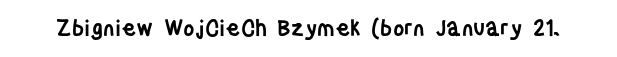
The image shows 22 px text type, upright; set normal letter spacing, not underlined.
